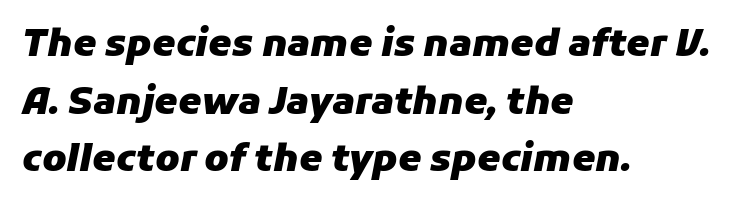
Q: Is the text bold? A: Yes.
Q: Is the text italic (slanted)? A: Yes, it leans right by about 11 degrees.
Q: Is the text underlined? A: No.
Q: How is the paragraph aligned? A: Left-aligned.
Q: Is the spacing between letters normal or unusually wide? A: Normal.
Q: Is the spacing between lines tight, normal or loose? A: Normal.
Q: Width (condensed, normal, or wide)? A: Normal.
Q: Stroke contrast? A: Low.
Q: x-height? A: Medium.
Q: Monospaced? A: No.
